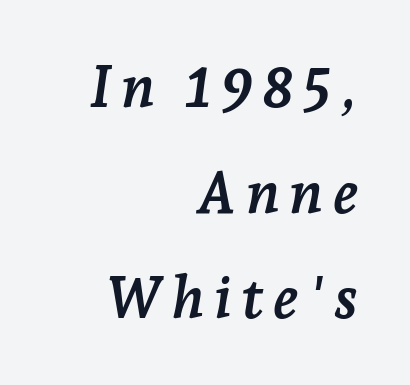
The image shows 58 px semibold serif type, italic (leaning right); set right-aligned, line spacing 1.82x, not underlined; low stroke contrast and a medium x-height.
